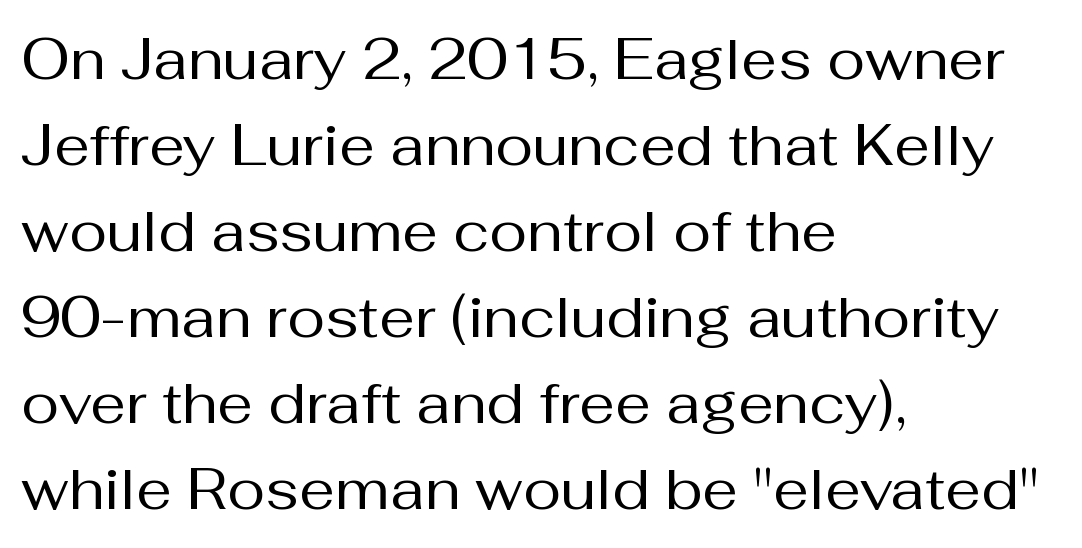
Nothing unusual about the tracking: characters are spaced as the font intends. The rendering uses natural spacing where letterforms have individual widths. The weight tops out at a normal text grade. Check where the strokes stop: nothing finishes them off — pure sans. These lines stack with their left ends in a neat column. The zone under the glyphs is completely vacant.
